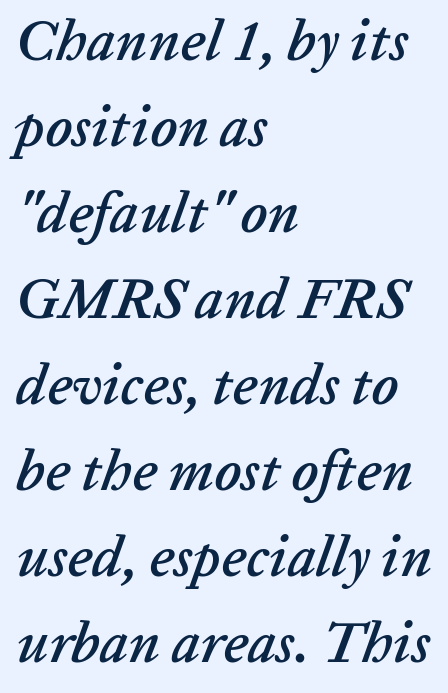
{"italic": "yes", "lean": "right", "slant_degrees": 20, "width": "normal", "stroke_contrast": "low", "x_height": "medium", "monospaced": "no", "underline": "no", "align": "left", "line_spacing": "normal", "line_spacing_ratio": 1.51, "letter_spacing": "normal", "letter_spacing_em": 0.0, "glyph_px": 57}
